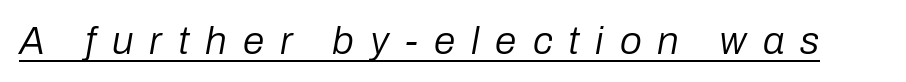
Think of a printed novel: that variable character pitch is what you see here. There's an unmistakable incline to the writing here. Tracking here is generous; glyphs stand well apart from one another. No chunkiness to these letters — they're not bold. A baseline rule has been typeset under these characters.
